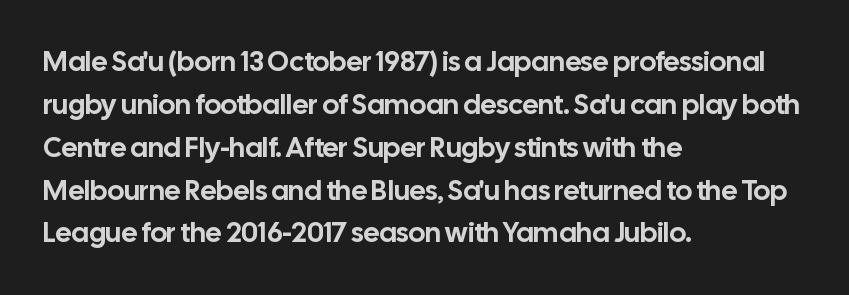
Q: Is the text italic (slanted)? A: No, it is upright.
Q: Is the typeface a serif or a sans-serif typeface? A: Sans-serif.
Q: Is the text underlined? A: No.
Q: How is the paragraph aligned? A: Left-aligned.
Q: Is the spacing between letters normal or unusually wide? A: Normal.
Q: Is the spacing between lines tight, normal or loose? A: Normal.
Q: Width (condensed, normal, or wide)? A: Normal.
Q: Stroke contrast? A: Low.
Q: x-height? A: Medium.
Q: Monospaced? A: No.
